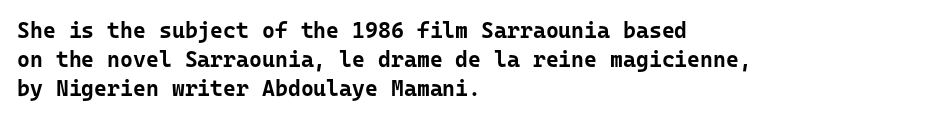
The image shows 22 px bold type, upright; set left-aligned, normal line spacing (1.32x), normal letter spacing, not underlined.
